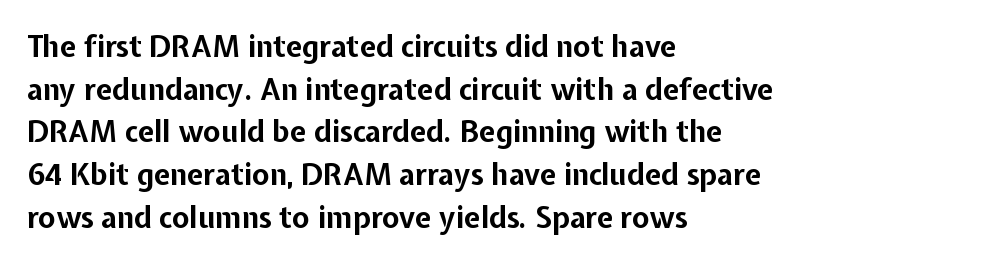
Q: Is the text bold? A: Yes.
Q: Is the text italic (slanted)? A: No, it is upright.
Q: Is the typeface a serif or a sans-serif typeface? A: Sans-serif.
Q: Is the text underlined? A: No.
Q: How is the paragraph aligned? A: Left-aligned.
Q: Is the spacing between letters normal or unusually wide? A: Normal.
Q: Is the spacing between lines tight, normal or loose? A: Normal.
Q: Width (condensed, normal, or wide)? A: Normal.
Q: Stroke contrast? A: Low.
Q: x-height? A: Medium.
Q: Monospaced? A: No.
